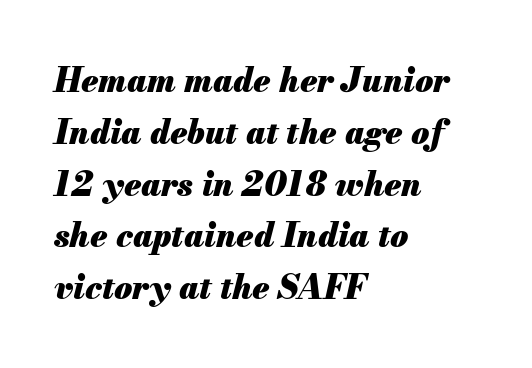
Is the type bold? Yes — the strokes are clearly thick and heavy. Notice how the stems are inclined rather than vertical — that's the hallmark of italics. You could call the tracking neutral — neither tight nor loose. Think of a printed novel: that variable character pitch is what you see here.
